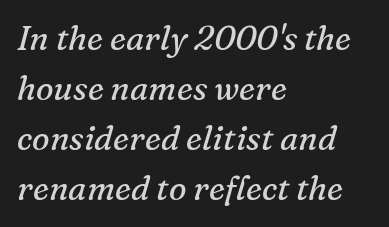
{"serif": "yes", "italic": "yes", "lean": "right", "slant_degrees": 16, "bold": "no", "weight": "regular", "width": "normal", "stroke_contrast": "medium", "x_height": "medium", "monospaced": "no", "underline": "no", "align": "left", "line_spacing": "normal", "line_spacing_ratio": 1.52, "letter_spacing": "normal", "letter_spacing_em": 0.0, "glyph_px": 33}
